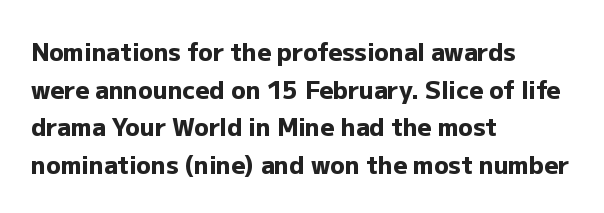
Q: Is the text bold? A: Yes.
Q: Is the text italic (slanted)? A: No, it is upright.
Q: Is the text underlined? A: No.
Q: How is the paragraph aligned? A: Left-aligned.
Q: Is the spacing between letters normal or unusually wide? A: Normal.
Q: Is the spacing between lines tight, normal or loose? A: Normal.
